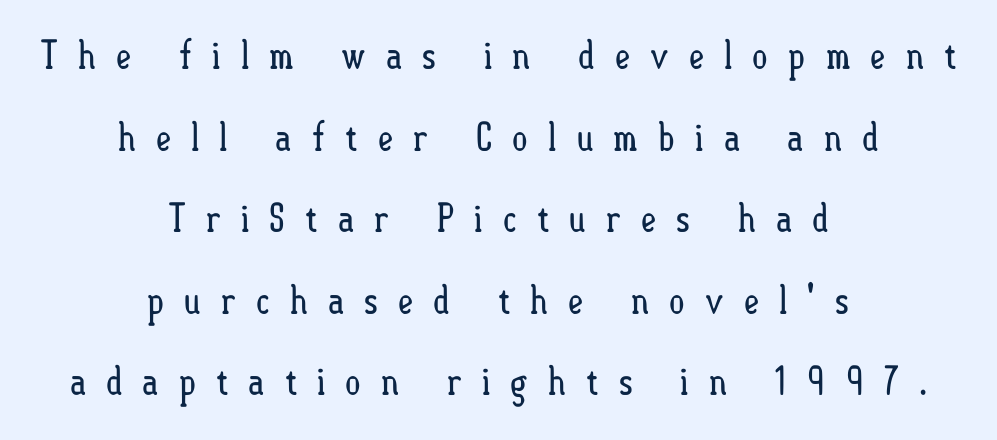
Q: Is the text bold? A: No.
Q: Is the text italic (slanted)? A: No, it is upright.
Q: Is the text underlined? A: No.
Q: How is the paragraph aligned? A: Centered.
Q: Is the spacing between letters normal or unusually wide? A: Unusually wide.
Q: Is the spacing between lines tight, normal or loose? A: Loose.
Q: Width (condensed, normal, or wide)? A: Condensed.
Q: Stroke contrast? A: Low.
Q: x-height? A: Small.
Q: Monospaced? A: No.
